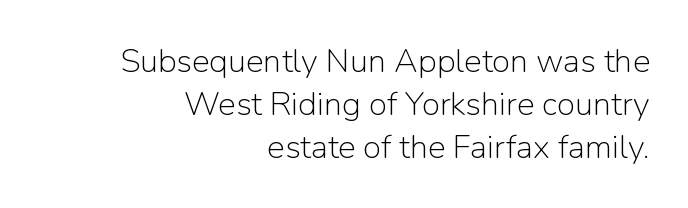
Character widths vary here, with narrow letters taking less room than wide ones. Does extra space separate the letters? No, they use regular spacing. The passage shown stacks its lines at a standard gap. Nothing sits at the stroke ends, so this counts as sans-serif. Nobody drew a line under any word here.
